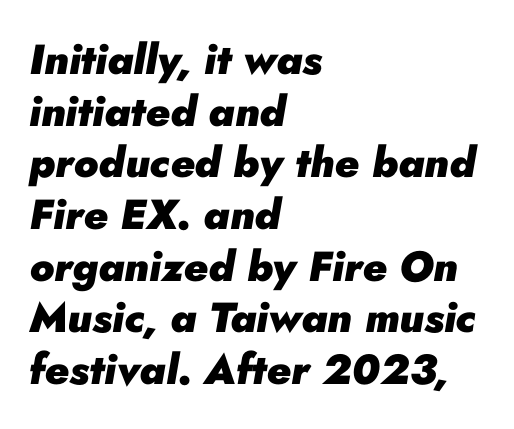
{"italic": "yes", "lean": "right", "slant_degrees": 10, "bold": "yes", "weight": "heavy", "width": "normal", "stroke_contrast": "low", "x_height": "small", "monospaced": "no", "underline": "no", "align": "left", "line_spacing_ratio": 1.23, "letter_spacing": "normal", "letter_spacing_em": 0.0, "glyph_px": 42}
